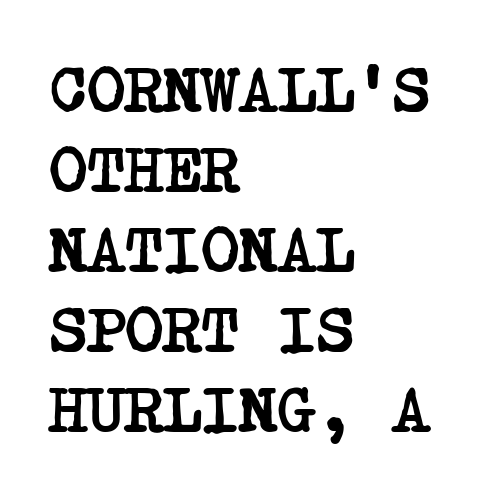
Q: Is the text bold? A: Yes.
Q: Is the typeface a serif or a sans-serif typeface? A: Serif.
Q: Is the text underlined? A: No.
Q: How is the paragraph aligned? A: Left-aligned.
Q: Is the spacing between letters normal or unusually wide? A: Normal.
Q: Width (condensed, normal, or wide)? A: Condensed.
Q: Stroke contrast? A: Low.
Q: x-height? A: Large.
